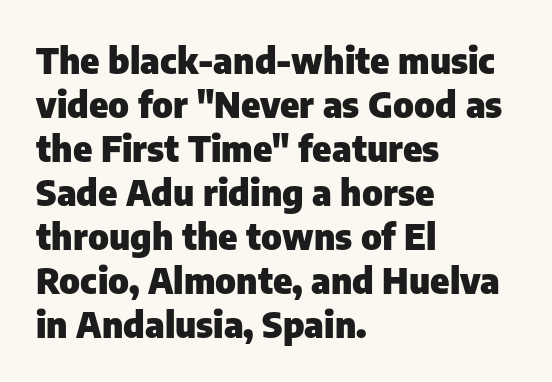
Is the letter spacing exaggerated? No — it looks like the ordinary default. A dark, heavy texture on the line: the type is bold. Any mark beneath the type? The region is blank. Left-aligned paragraph, ragged on the right. The rendering uses natural spacing where letterforms have individual widths.
